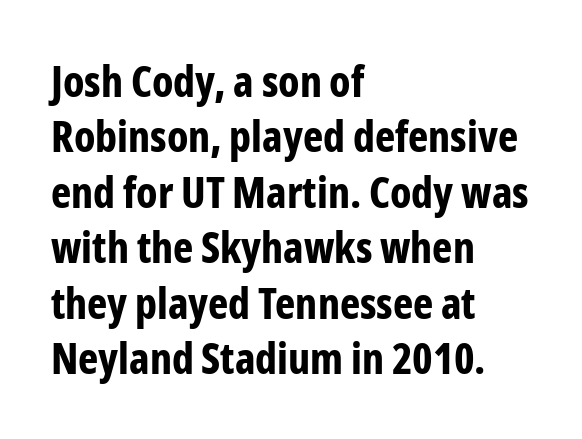
Spacing verdict: proportional, widths tailored to each character. Letterform terminals end flat and unadorned throughout the passage. A classic flush-left, rag-right setting is used for this passage. Each word holds together tightly as a unit, with standard inter-letter gaps.
